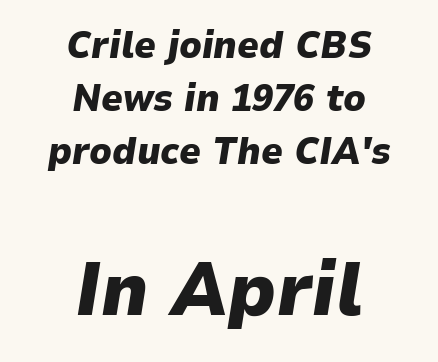
Q: Is the text bold? A: Yes.
Q: Is the text italic (slanted)? A: Yes, it leans right by about 9 degrees.
Q: Is the text underlined? A: No.
Q: How is the paragraph aligned? A: Centered.
Q: Is the spacing between letters normal or unusually wide? A: Normal.
Q: Is the spacing between lines tight, normal or loose? A: Normal.
Q: Which block of text is set in a larger size, the first (top) or the second (bottom)? A: The second (bottom) one.
Q: Width (condensed, normal, or wide)? A: Normal.
Q: Stroke contrast? A: Low.
Q: x-height? A: Medium.
Q: Monospaced? A: No.
